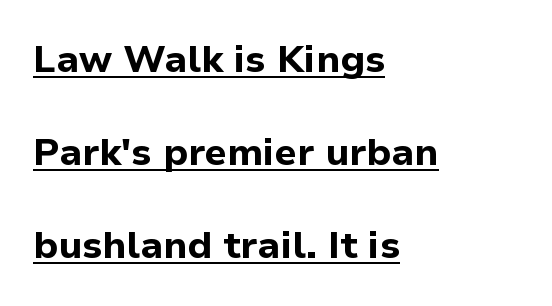
{"serif": "no", "italic": "no", "bold": "yes", "weight": "bold", "width": "normal", "stroke_contrast": "low", "x_height": "medium", "monospaced": "no", "underline": "yes", "align": "left", "line_spacing": "loose", "line_spacing_ratio": 2.45, "letter_spacing": "normal", "letter_spacing_em": 0.0, "glyph_px": 38}
